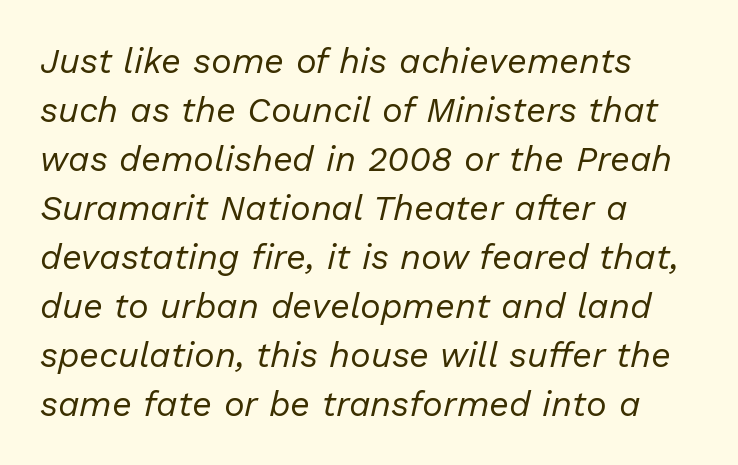
{"italic": "yes", "lean": "right", "slant_degrees": 13, "bold": "no", "weight": "regular", "width": "normal", "stroke_contrast": "low", "x_height": "medium", "monospaced": "no", "underline": "no", "align": "left", "line_spacing": "normal", "line_spacing_ratio": 1.4, "letter_spacing": "normal", "letter_spacing_em": 0.0, "glyph_px": 35}
